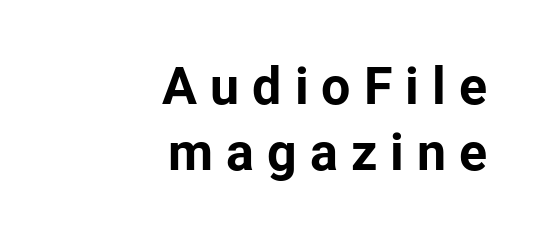
Nobody drew a line under any word here. Heavy, bold letterforms. The leading is moderate, giving the passage an even texture. Does the copy run flush right? Yes — the right margin is perfectly even.
